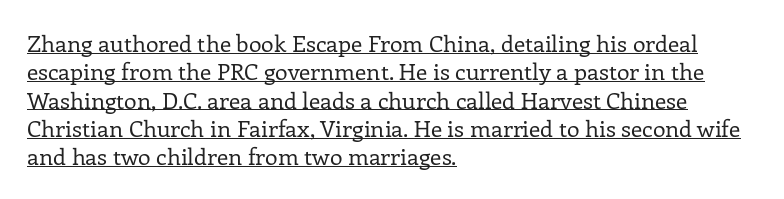
The image shows 23 px text type, upright; set left-aligned, line spacing 1.23x, normal letter spacing, underlined.
